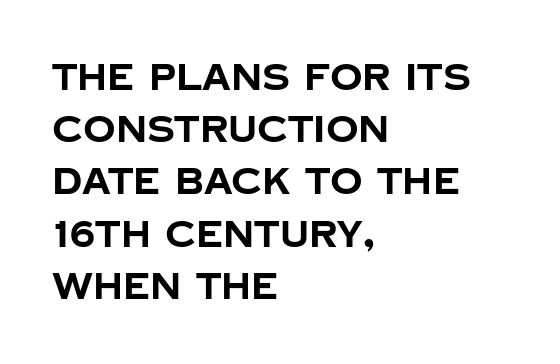
Q: Is the text bold? A: Yes.
Q: Is the text italic (slanted)? A: No, it is upright.
Q: Is the typeface a serif or a sans-serif typeface? A: Sans-serif.
Q: Is the text underlined? A: No.
Q: How is the paragraph aligned? A: Left-aligned.
Q: Is the spacing between letters normal or unusually wide? A: Normal.
Q: Is the spacing between lines tight, normal or loose? A: Normal.
Q: Width (condensed, normal, or wide)? A: Normal.
Q: Stroke contrast? A: Low.
Q: x-height? A: Large.
Q: Monospaced? A: No.
